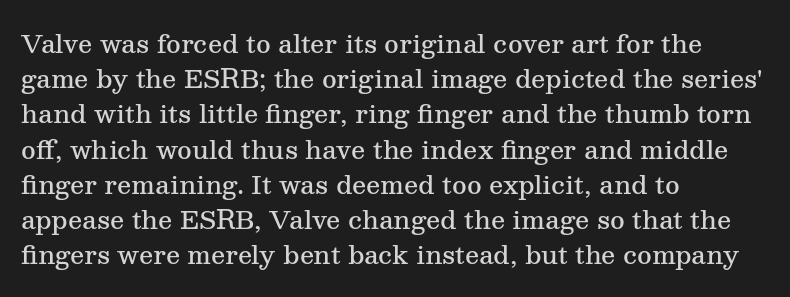
The image shows 25 px text type, upright; set left-aligned, normal line spacing (1.41x), normal letter spacing, not underlined.
